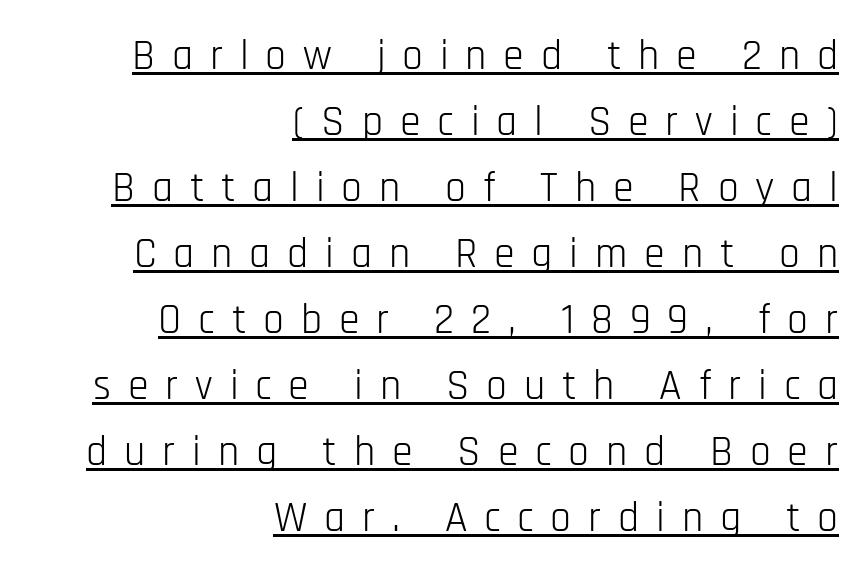
The image shows 42 px light, condensed sans-serif type, upright; set right-aligned, normal line spacing (1.57x), unusually wide letter spacing (+0.4 em), underlined; low stroke contrast and a large x-height.
